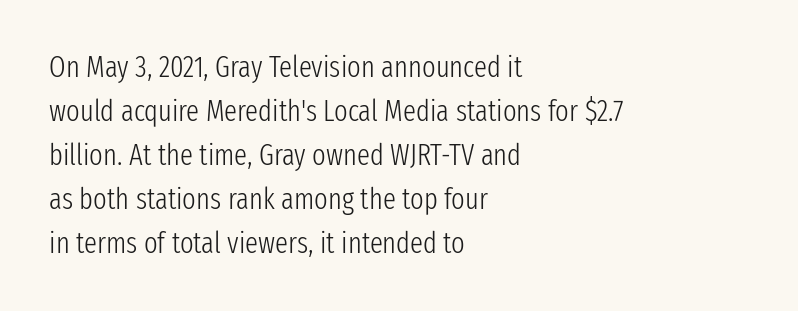
The image shows 29 px light, condensed sans-serif type, upright; set left-aligned, normal line spacing (1.52x), normal letter spacing, not underlined; low stroke contrast and a medium x-height.
